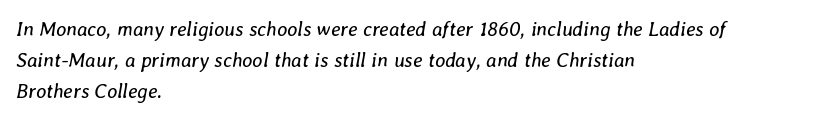
Quick note: underline off. The strokes are not fattened; the text isn't bold. Observe the lean: these are italic letterforms. In terms of leading, this rendering sits right in the middle.
